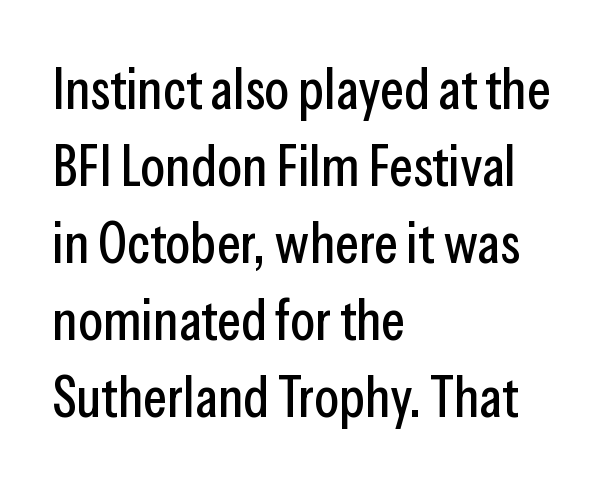
A normal amount of white space separates one row of letters from the next. Italic: no, the glyphs are upright roman. Check the space under the baseline: it is left empty. The rendering uses natural spacing where letterforms have individual widths. A sans-serif font was chosen for this passage.
